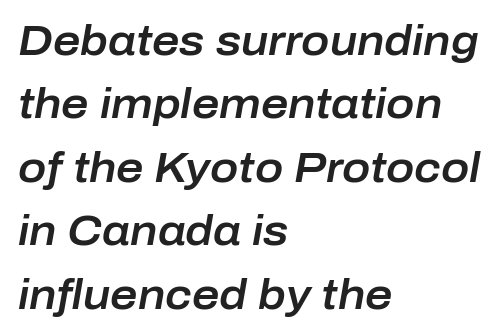
{"italic": "yes", "lean": "right", "slant_degrees": 10, "width": "normal", "stroke_contrast": "low", "x_height": "medium", "monospaced": "no", "underline": "no", "align": "left", "line_spacing": "normal", "line_spacing_ratio": 1.51, "letter_spacing": "normal", "letter_spacing_em": 0.0, "glyph_px": 42}
